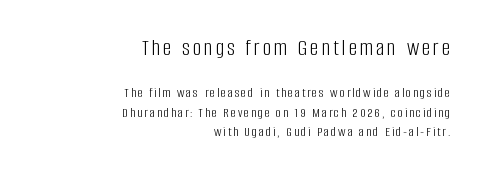
The image shows 23 px text type, upright; set right-aligned, normal line spacing (1.39x), not underlined; the first (top) block is 1.64x larger.
